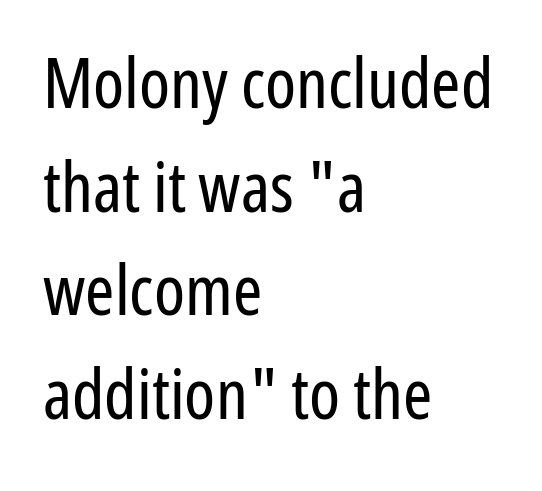
Q: Is the text bold? A: No.
Q: Is the text italic (slanted)? A: No, it is upright.
Q: Is the typeface a serif or a sans-serif typeface? A: Sans-serif.
Q: Is the text underlined? A: No.
Q: How is the paragraph aligned? A: Left-aligned.
Q: Is the spacing between letters normal or unusually wide? A: Normal.
Q: Is the spacing between lines tight, normal or loose? A: Normal.
Q: Width (condensed, normal, or wide)? A: Condensed.
Q: Stroke contrast? A: Low.
Q: x-height? A: Medium.
Q: Monospaced? A: No.
